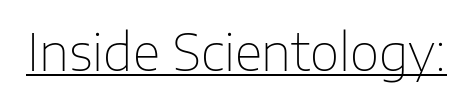
The image shows 51 px thin sans-serif type, upright; set normal letter spacing, underlined; low stroke contrast and a medium x-height.
